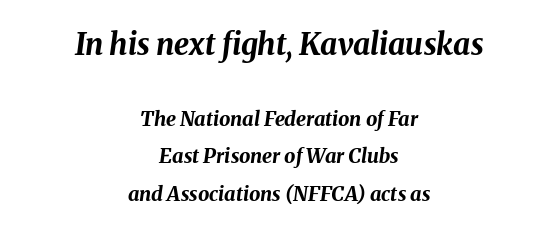
{"italic": "yes", "lean": "right", "slant_degrees": 8, "bold": "yes", "weight": "bold", "width": "normal", "stroke_contrast": "medium", "x_height": "medium", "monospaced": "no", "underline": "no", "align": "center", "line_spacing_ratio": 1.89, "letter_spacing": "normal", "letter_spacing_em": 0.0, "larger_block": "first", "size_ratio": 1.5, "glyph_px": 30}
